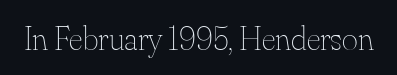
Q: Is the text bold? A: No.
Q: Is the text italic (slanted)? A: No, it is upright.
Q: Is the text underlined? A: No.
Q: Is the spacing between letters normal or unusually wide? A: Normal.
Q: Width (condensed, normal, or wide)? A: Normal.
Q: Stroke contrast? A: Medium.
Q: x-height? A: Small.
Q: Monospaced? A: No.
